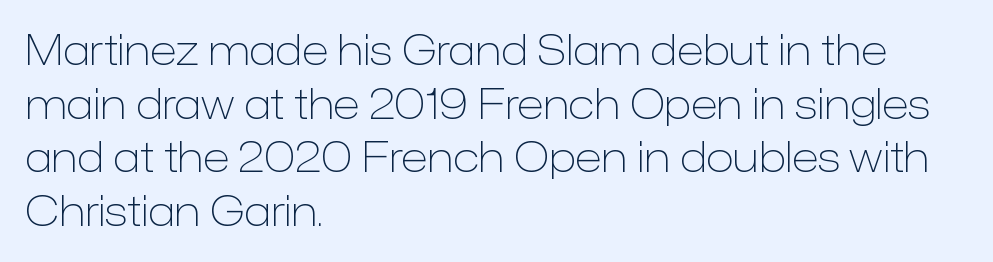
The image shows 41 px light sans-serif type, upright; set left-aligned, normal line spacing (1.31x), normal letter spacing, not underlined; low stroke contrast and a medium x-height.
